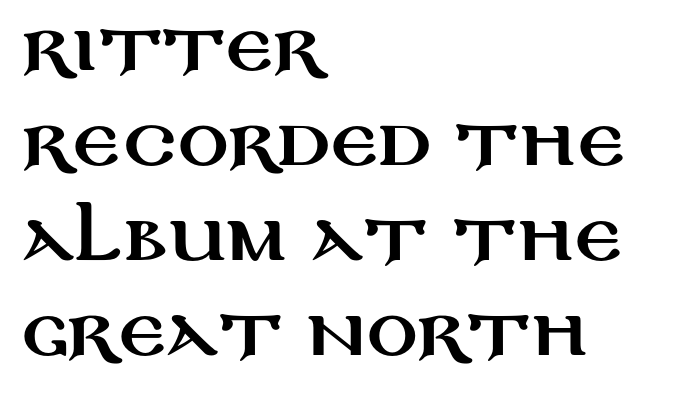
Q: Is the text italic (slanted)? A: No, it is upright.
Q: Is the typeface a serif or a sans-serif typeface? A: Sans-serif.
Q: Is the text underlined? A: No.
Q: How is the paragraph aligned? A: Left-aligned.
Q: Is the spacing between letters normal or unusually wide? A: Normal.
Q: Is the spacing between lines tight, normal or loose? A: Normal.
Q: Width (condensed, normal, or wide)? A: Wide.
Q: Stroke contrast? A: Medium.
Q: x-height? A: Large.
Q: Monospaced? A: No.
